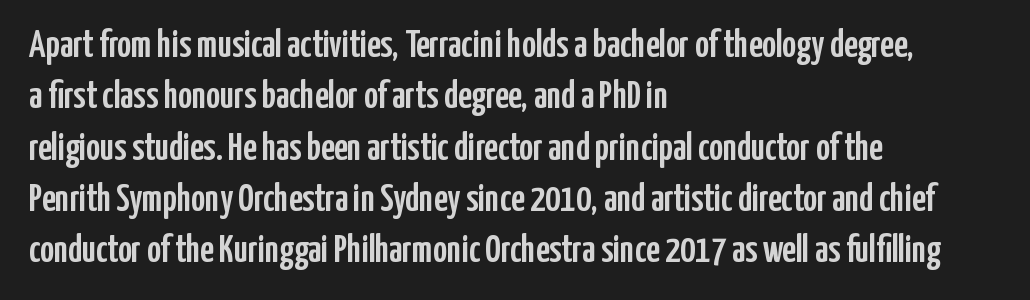
Q: Is the text italic (slanted)? A: No, it is upright.
Q: Is the typeface a serif or a sans-serif typeface? A: Sans-serif.
Q: Is the text underlined? A: No.
Q: How is the paragraph aligned? A: Left-aligned.
Q: Is the spacing between letters normal or unusually wide? A: Normal.
Q: Is the spacing between lines tight, normal or loose? A: Normal.
Q: Width (condensed, normal, or wide)? A: Condensed.
Q: Stroke contrast? A: Low.
Q: x-height? A: Medium.
Q: Monospaced? A: No.
